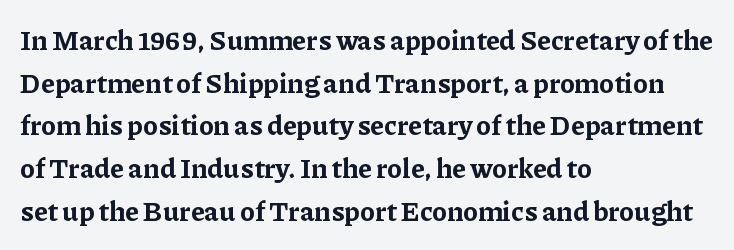
{"italic": "no", "bold": "yes", "underline": "no", "align": "left", "line_spacing": "normal", "line_spacing_ratio": 1.58, "letter_spacing": "normal", "letter_spacing_em": 0.0, "glyph_px": 27}
